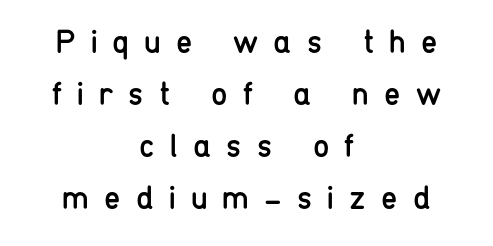
{"serif": "no", "italic": "no", "bold": "no", "weight": "regular", "width": "condensed", "stroke_contrast": "low", "x_height": "medium", "monospaced": "no", "underline": "no", "align": "center", "line_spacing": "normal", "line_spacing_ratio": 1.58, "letter_spacing": "wide", "letter_spacing_em": 0.46, "glyph_px": 33}
